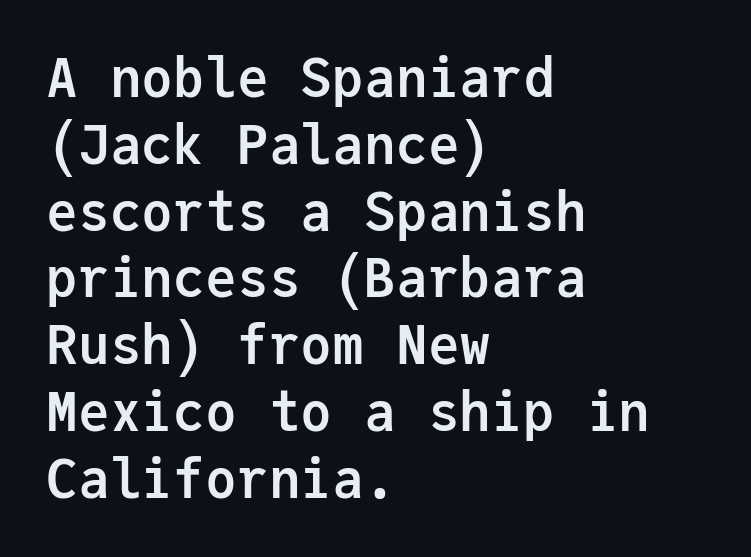
{"serif": "no", "italic": "no", "bold": "yes", "weight": "semibold", "width": "normal", "stroke_contrast": "low", "x_height": "medium", "monospaced": "yes", "underline": "no", "align": "left", "line_spacing": "normal", "line_spacing_ratio": 1.26, "letter_spacing": "normal", "letter_spacing_em": 0.0, "glyph_px": 53}
